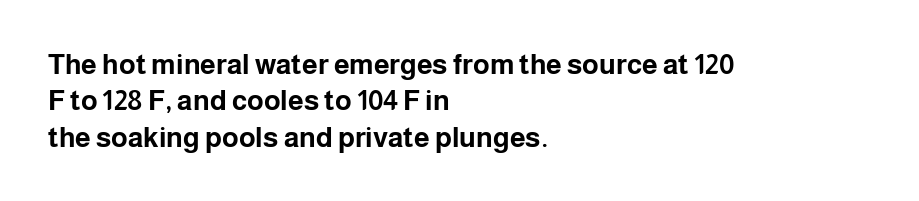
Has an underline been added? It has not. There is no visible air inserted between adjacent glyphs. The ragged edge is on the right, which tells us the setting is flush left. Look at the stroke-to-counter ratio: heavy, a bold. A sans-serif font was chosen for this passage.
